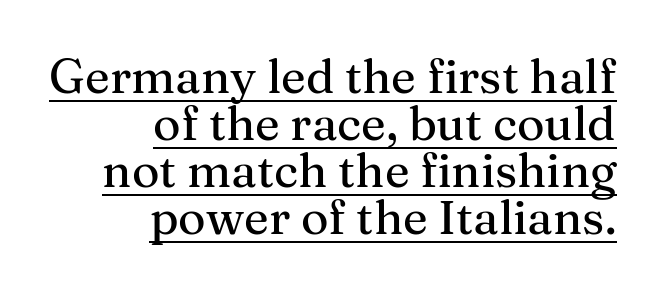
Nope, not italic — everything's standing straight. Think of a printed novel: that variable character pitch is what you see here. You can tell from the footed stems that serif type was used. A rule runs beneath these lines of type.
